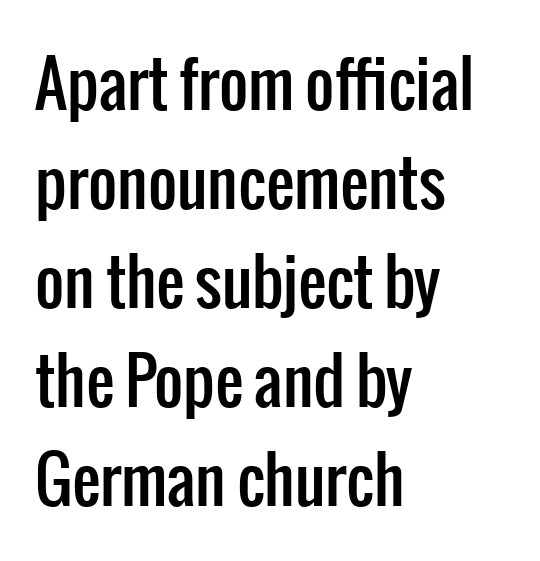
The image shows 63 px condensed sans-serif type, upright; set left-aligned, normal line spacing (1.57x), normal letter spacing, not underlined; low stroke contrast and a medium x-height.
